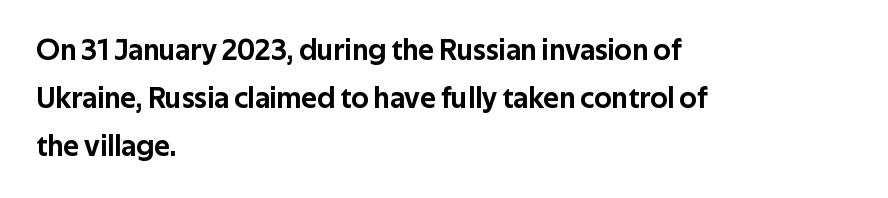
Q: Is the text italic (slanted)? A: No, it is upright.
Q: Is the typeface a serif or a sans-serif typeface? A: Sans-serif.
Q: Is the text underlined? A: No.
Q: How is the paragraph aligned? A: Left-aligned.
Q: Is the spacing between letters normal or unusually wide? A: Normal.
Q: Is the spacing between lines tight, normal or loose? A: Normal.
Q: Width (condensed, normal, or wide)? A: Normal.
Q: Stroke contrast? A: Low.
Q: x-height? A: Medium.
Q: Monospaced? A: No.
